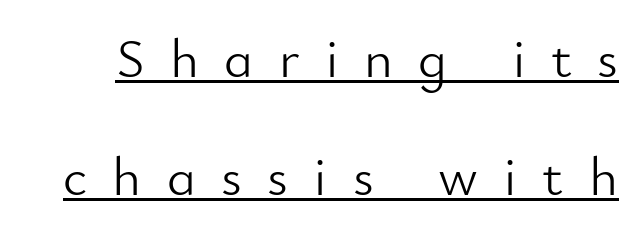
Q: Is the text bold? A: No.
Q: Is the text italic (slanted)? A: No, it is upright.
Q: Is the typeface a serif or a sans-serif typeface? A: Sans-serif.
Q: Is the text underlined? A: Yes.
Q: Is the spacing between letters normal or unusually wide? A: Unusually wide.
Q: Is the spacing between lines tight, normal or loose? A: Loose.
Q: Width (condensed, normal, or wide)? A: Normal.
Q: Stroke contrast? A: Low.
Q: x-height? A: Small.
Q: Monospaced? A: No.
